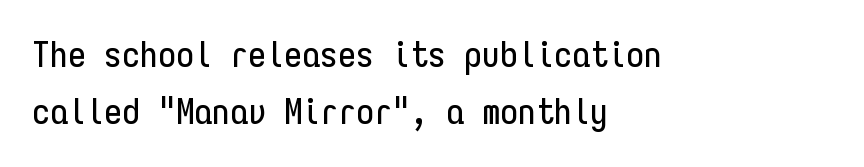
{"serif": "no", "italic": "no", "width": "condensed", "stroke_contrast": "low", "x_height": "medium", "monospaced": "yes", "underline": "no", "align": "left", "line_spacing": "normal", "line_spacing_ratio": 1.57, "letter_spacing": "normal", "letter_spacing_em": 0.0, "glyph_px": 36}
